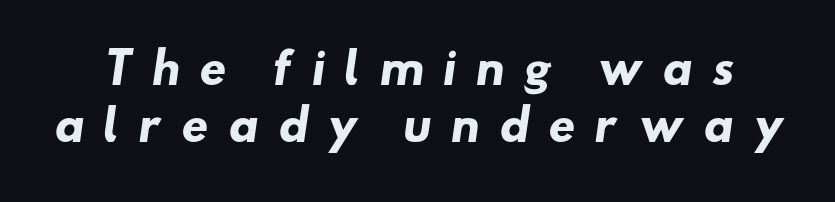
{"serif": "no", "bold": "yes", "weight": "heavy", "width": "wide", "stroke_contrast": "low", "x_height": "small", "monospaced": "no", "underline": "no", "line_spacing": "normal", "line_spacing_ratio": 1.35, "letter_spacing": "wide", "letter_spacing_em": 0.44, "glyph_px": 42}
